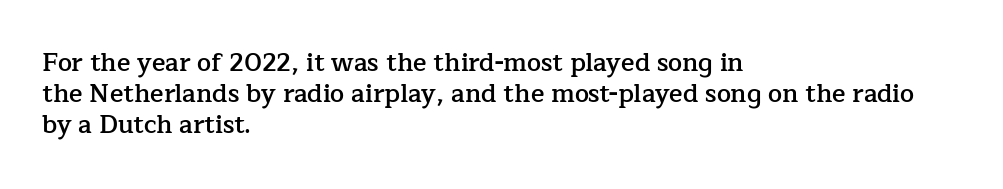
The vertical gap from one line to the next is medium. This sample is left-justified, so line endings fall wherever the words run out. Check under the words: just untouched page. Honestly, the letter spacing is just normal — you wouldn't notice it. Does the lettering tilt? It doesn't — this is upright. Typesetter's note: demi weight, one step under bold.
